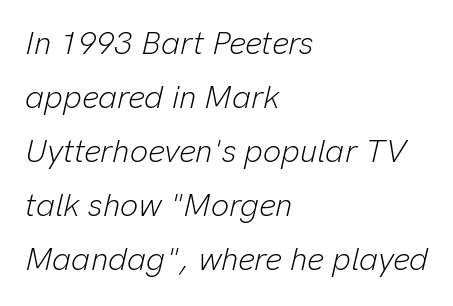
{"italic": "yes", "lean": "right", "slant_degrees": 13, "bold": "no", "weight": "light", "width": "normal", "stroke_contrast": "low", "x_height": "medium", "monospaced": "no", "underline": "no", "align": "left", "line_spacing": "normal", "line_spacing_ratio": 1.69, "letter_spacing": "normal", "letter_spacing_em": 0.0, "glyph_px": 32}
